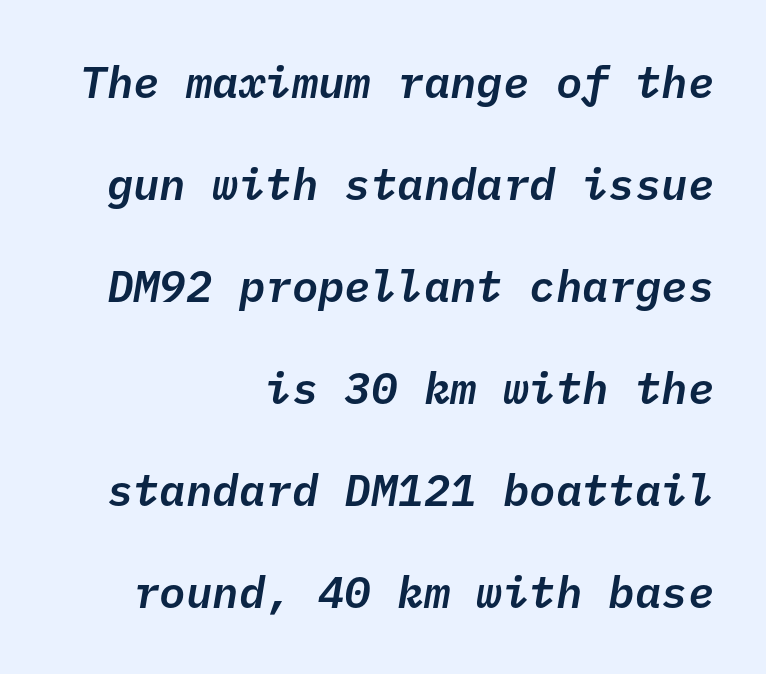
{"italic": "yes", "lean": "right", "slant_degrees": 10, "width": "normal", "stroke_contrast": "low", "x_height": "medium", "monospaced": "yes", "underline": "no", "align": "right", "line_spacing": "loose", "line_spacing_ratio": 2.32, "letter_spacing": "normal", "letter_spacing_em": 0.0, "glyph_px": 44}
